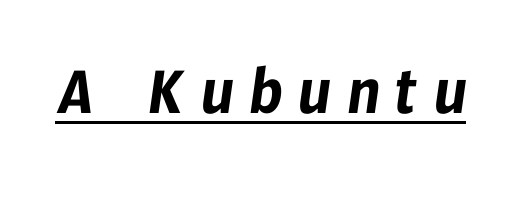
Q: Is the typeface a serif or a sans-serif typeface? A: Sans-serif.
Q: Is the text underlined? A: Yes.
Q: Is the spacing between letters normal or unusually wide? A: Unusually wide.
Q: Width (condensed, normal, or wide)? A: Condensed.
Q: Stroke contrast? A: Low.
Q: x-height? A: Medium.
Q: Monospaced? A: No.
